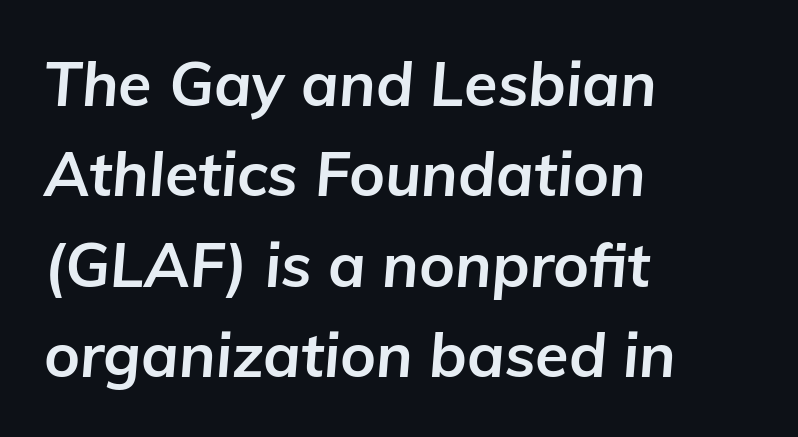
{"italic": "yes", "lean": "right", "slant_degrees": 5, "bold": "yes", "weight": "bold", "width": "normal", "stroke_contrast": "low", "x_height": "medium", "monospaced": "no", "underline": "no", "align": "left", "line_spacing": "normal", "line_spacing_ratio": 1.48, "letter_spacing": "normal", "letter_spacing_em": 0.0, "glyph_px": 61}
